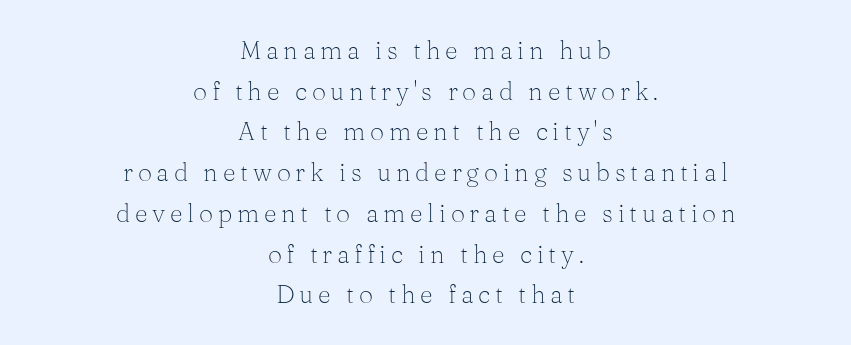
The image shows 25 px text type, upright; set centered, normal line spacing (1.63x), not underlined.
